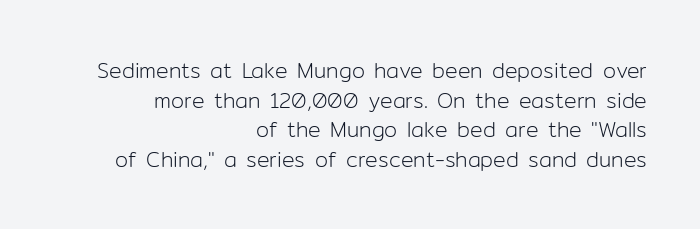
Q: Is the text bold? A: No.
Q: Is the text italic (slanted)? A: No, it is upright.
Q: Is the text underlined? A: No.
Q: How is the paragraph aligned? A: Right-aligned.
Q: Is the spacing between letters normal or unusually wide? A: Normal.
Q: Is the spacing between lines tight, normal or loose? A: Normal.
